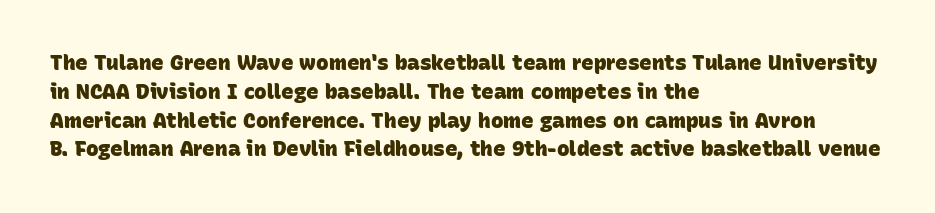
The image shows 21 px bold type; set left-aligned, normal line spacing (1.37x), normal letter spacing, not underlined.
